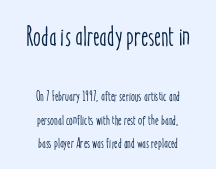
Q: Is the text italic (slanted)? A: No, it is upright.
Q: Is the text underlined? A: No.
Q: How is the paragraph aligned? A: Centered.
Q: Is the spacing between letters normal or unusually wide? A: Normal.
Q: Is the spacing between lines tight, normal or loose? A: Normal.
Q: Which block of text is set in a larger size, the first (top) or the second (bottom)? A: The first (top) one.
Q: Width (condensed, normal, or wide)? A: Condensed.
Q: Stroke contrast? A: Low.
Q: x-height? A: Medium.
Q: Monospaced? A: No.
